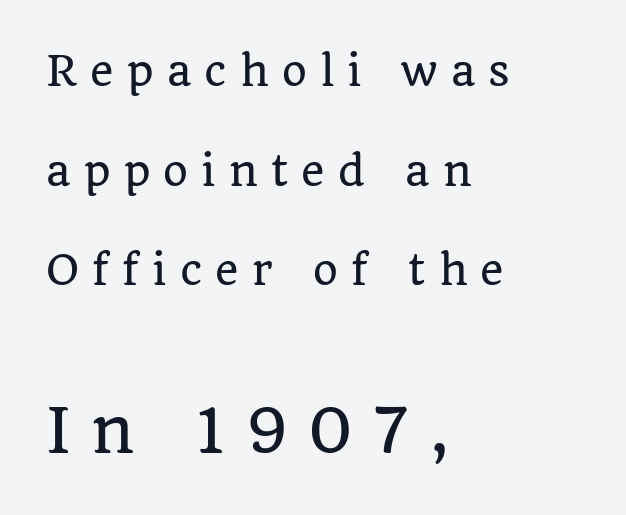
In terms of letterform style, serifs are clearly present. The block of text is sparse from top to bottom, with ample space between rows. Do the letters lean? They stand straight. Compare the two chunks: the lower has the greater cap height. Nobody drew a line under any word here. Here the glyphs are tracked loosely, breaking word shapes into spaced letters.
